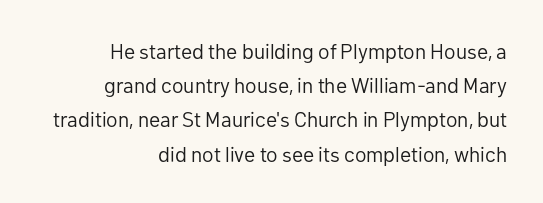
Q: Is the text bold? A: No.
Q: Is the text italic (slanted)? A: No, it is upright.
Q: Is the text underlined? A: No.
Q: How is the paragraph aligned? A: Right-aligned.
Q: Is the spacing between letters normal or unusually wide? A: Normal.
Q: Is the spacing between lines tight, normal or loose? A: Normal.
